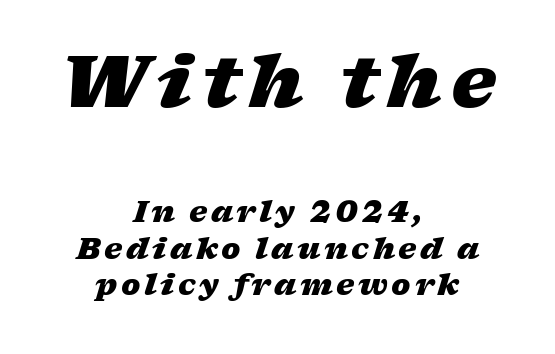
The rag falls on both sides of this text block equally. Honestly, the row spacing looks completely unremarkable. On the weight axis this lands at bold, roughly 700. These lines are rendered in a variable-pitch font. The specimen omits any rule beneath the text block's lines. Character size in the leading block exceeds that of the trailing block.
